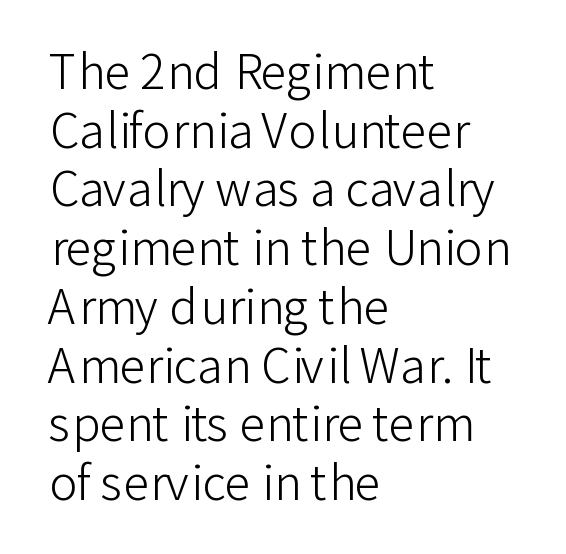
The image shows 47 px light sans-serif type, upright; set left-aligned, normal line spacing (1.25x), normal letter spacing, not underlined; low stroke contrast and a medium x-height.
